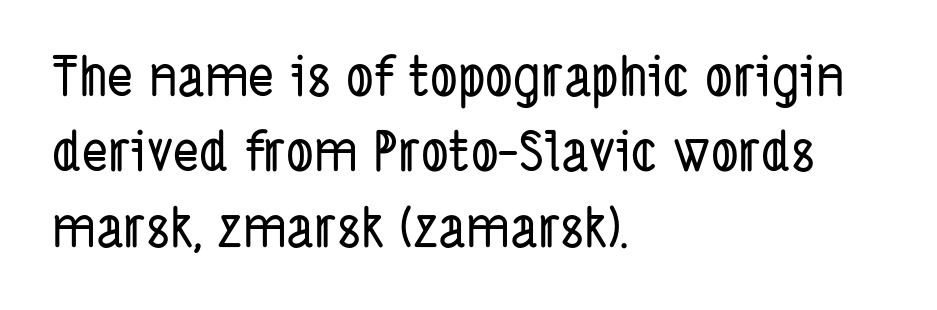
Q: Is the typeface a serif or a sans-serif typeface? A: Sans-serif.
Q: Is the text underlined? A: No.
Q: How is the paragraph aligned? A: Left-aligned.
Q: Is the spacing between letters normal or unusually wide? A: Normal.
Q: Is the spacing between lines tight, normal or loose? A: Normal.
Q: Width (condensed, normal, or wide)? A: Condensed.
Q: Stroke contrast? A: Low.
Q: x-height? A: Medium.
Q: Monospaced? A: No.
